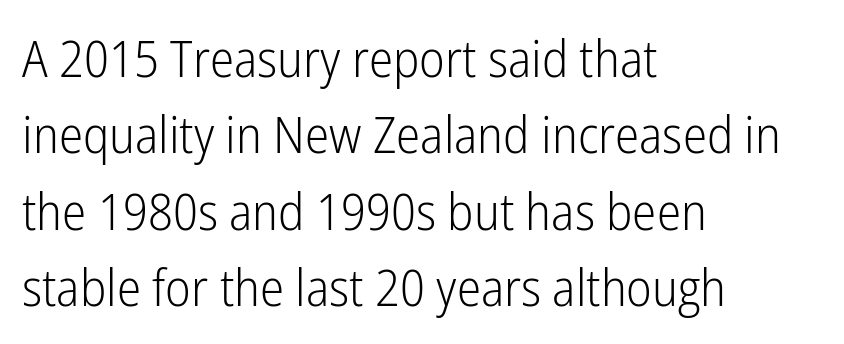
Q: Is the text bold? A: No.
Q: Is the text italic (slanted)? A: No, it is upright.
Q: Is the typeface a serif or a sans-serif typeface? A: Sans-serif.
Q: Is the text underlined? A: No.
Q: How is the paragraph aligned? A: Left-aligned.
Q: Is the spacing between letters normal or unusually wide? A: Normal.
Q: Is the spacing between lines tight, normal or loose? A: Normal.
Q: Width (condensed, normal, or wide)? A: Condensed.
Q: Stroke contrast? A: Low.
Q: x-height? A: Medium.
Q: Monospaced? A: No.
